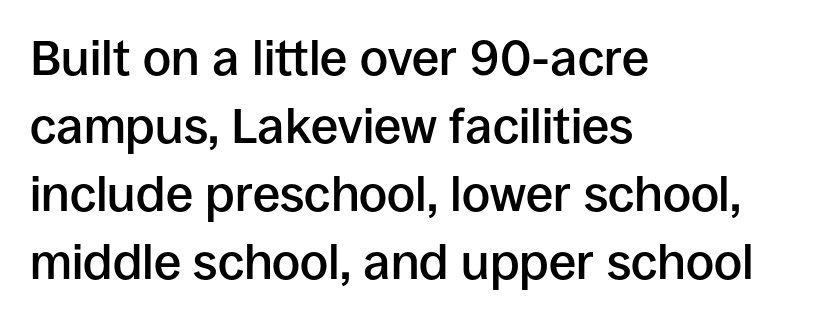
{"serif": "no", "italic": "no", "bold": "semi", "weight": "semibold", "width": "normal", "stroke_contrast": "low", "x_height": "large", "monospaced": "no", "underline": "no", "align": "left", "line_spacing": "normal", "line_spacing_ratio": 1.39, "letter_spacing": "normal", "letter_spacing_em": 0.0, "glyph_px": 49}
